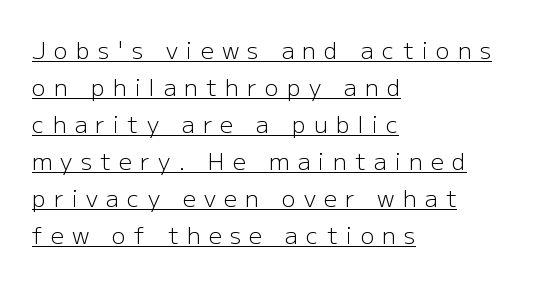
{"italic": "no", "bold": "no", "underline": "yes", "align": "left", "line_spacing": "normal", "line_spacing_ratio": 1.61, "letter_spacing": "wide", "letter_spacing_em": 0.36, "glyph_px": 23}
